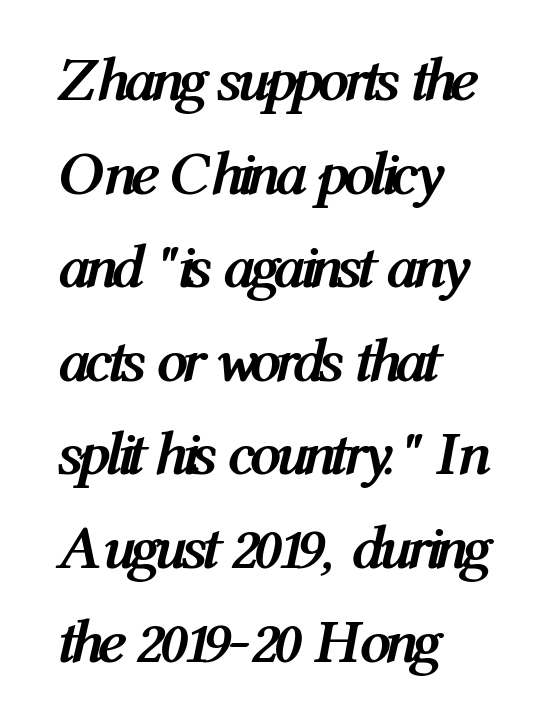
Rendered with sloped, italic letterforms. Horizontal bands of white between lines are of average thickness. Beneath every word, the page is bare. The letters advance in unequal steps, a hallmark of proportional type. A classic flush-left, rag-right setting is used for this passage.
